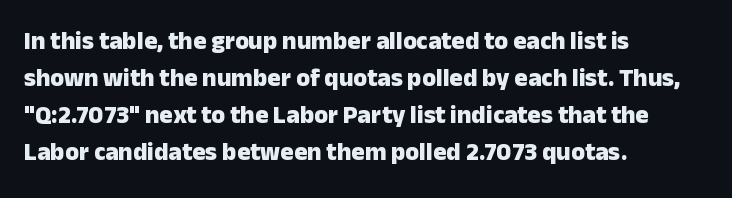
Q: Is the text bold? A: Yes.
Q: Is the text italic (slanted)? A: No, it is upright.
Q: Is the text underlined? A: No.
Q: How is the paragraph aligned? A: Left-aligned.
Q: Is the spacing between letters normal or unusually wide? A: Normal.
Q: Is the spacing between lines tight, normal or loose? A: Normal.
